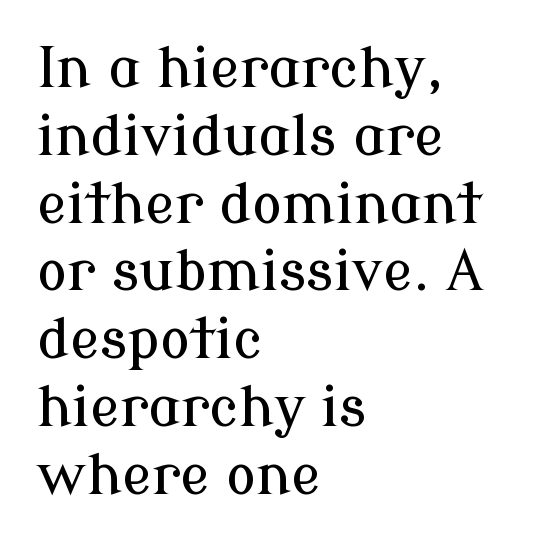
Proportional: the letters do not fall into vertical columns. Type style note: has serifs. This sample is left-justified, so line endings fall wherever the words run out. Letters rest on an invisible, unmarked baseline. Words appear dense and cohesive because spacing is normal.
